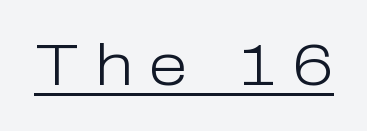
The image shows 57 px light sans-serif type, upright; set unusually wide letter spacing (+0.29 em), underlined; low stroke contrast and a medium x-height.
